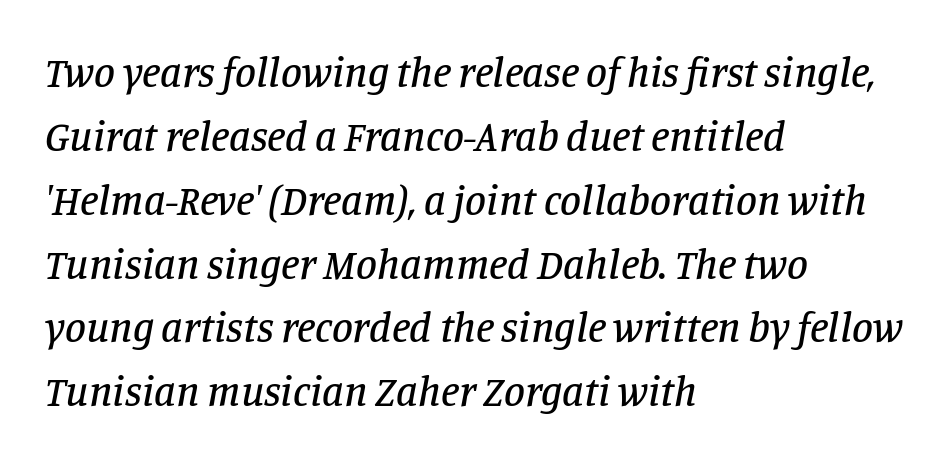
{"serif": "yes", "italic": "yes", "lean": "right", "slant_degrees": 11, "width": "normal", "stroke_contrast": "low", "x_height": "large", "monospaced": "no", "underline": "no", "align": "left", "line_spacing": "normal", "line_spacing_ratio": 1.52, "letter_spacing": "normal", "letter_spacing_em": 0.0, "glyph_px": 42}
